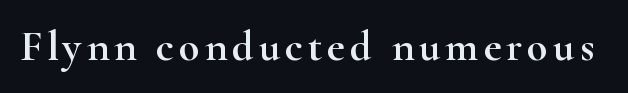
You could not count columns in this text — the font is proportionally spaced. Little horizontal feet cap the strokes, marking this as serif type. Upright lettering throughout. Glance below the letters and you will spot only blank space.
